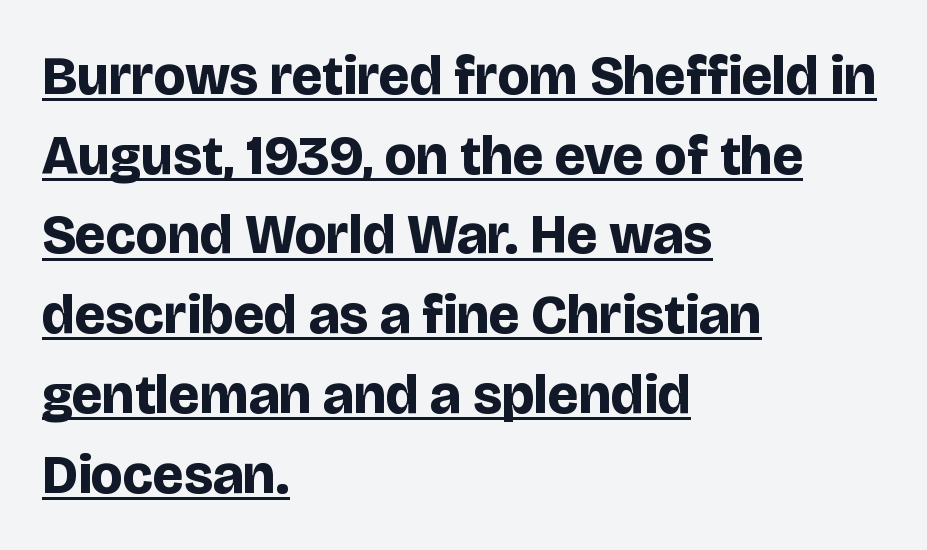
Q: Is the text bold? A: Yes.
Q: Is the text italic (slanted)? A: No, it is upright.
Q: Is the typeface a serif or a sans-serif typeface? A: Sans-serif.
Q: Is the text underlined? A: Yes.
Q: How is the paragraph aligned? A: Left-aligned.
Q: Is the spacing between letters normal or unusually wide? A: Normal.
Q: Is the spacing between lines tight, normal or loose? A: Normal.
Q: Width (condensed, normal, or wide)? A: Normal.
Q: Stroke contrast? A: Low.
Q: x-height? A: Large.
Q: Monospaced? A: No.
